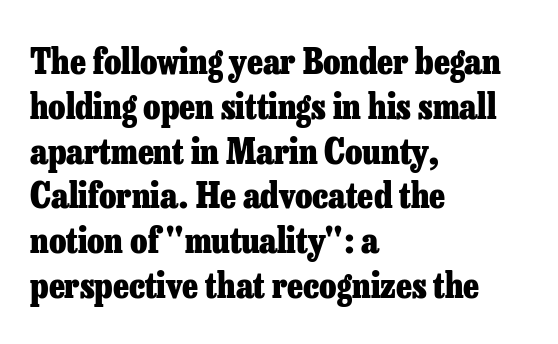
Q: Is the text bold? A: Yes.
Q: Is the text italic (slanted)? A: No, it is upright.
Q: Is the typeface a serif or a sans-serif typeface? A: Serif.
Q: Is the text underlined? A: No.
Q: How is the paragraph aligned? A: Left-aligned.
Q: Is the spacing between letters normal or unusually wide? A: Normal.
Q: Is the spacing between lines tight, normal or loose? A: Normal.
Q: Width (condensed, normal, or wide)? A: Normal.
Q: Stroke contrast? A: Low.
Q: x-height? A: Medium.
Q: Monospaced? A: No.
